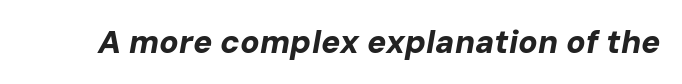
In terms of letterspacing, this is plain default setting. Letters rest on an invisible, unmarked baseline. These lines are rendered in a variable-pitch font. The text carries the slant typical of an italic or oblique font. Each glyph is drawn with heavy, bold strokes.
